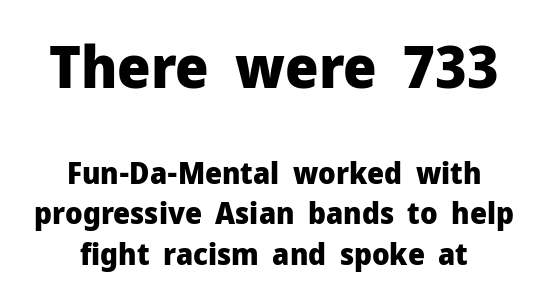
The image shows 59 px heavy sans-serif type, upright; set centered, normal line spacing (1.35x), normal letter spacing, not underlined; the first (top) block is 1.97x larger; low stroke contrast and a medium x-height.
